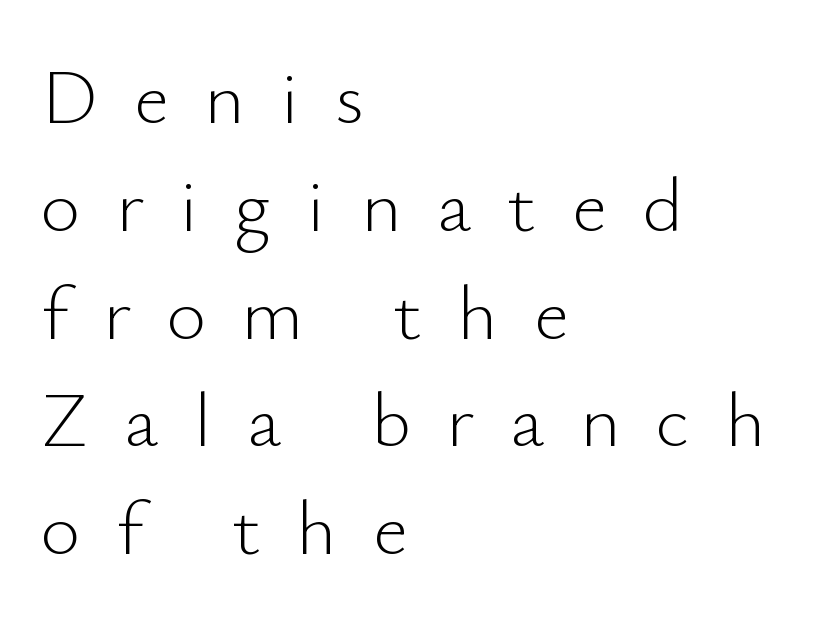
Q: Is the text bold? A: No.
Q: Is the text italic (slanted)? A: No, it is upright.
Q: Is the typeface a serif or a sans-serif typeface? A: Sans-serif.
Q: Is the text underlined? A: No.
Q: How is the paragraph aligned? A: Left-aligned.
Q: Is the spacing between letters normal or unusually wide? A: Unusually wide.
Q: Is the spacing between lines tight, normal or loose? A: Normal.
Q: Width (condensed, normal, or wide)? A: Normal.
Q: Stroke contrast? A: Low.
Q: x-height? A: Small.
Q: Monospaced? A: No.
